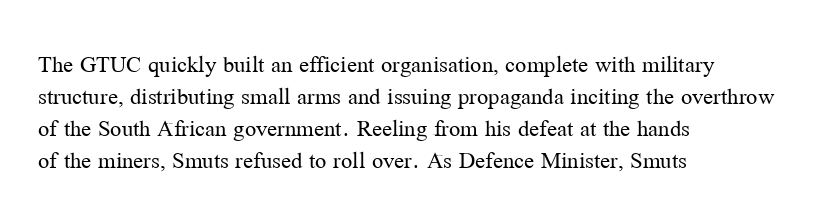
The image shows 25 px text type, upright; set left-aligned, normal line spacing (1.28x), normal letter spacing, not underlined.
